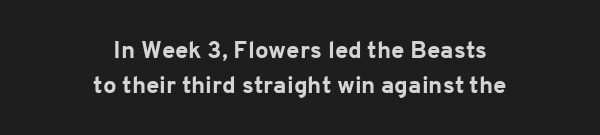
The image shows 24 px bold type, upright; set centered, normal line spacing (1.45x), normal letter spacing, not underlined.
